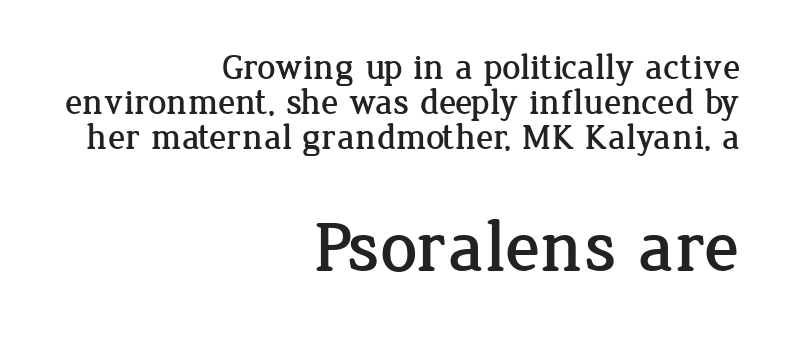
The image shows 73 px serif type, upright; set right-aligned, tight line spacing (0.97x), normal letter spacing, not underlined; the second (bottom) block is 2.03x larger; low stroke contrast and a medium x-height.
